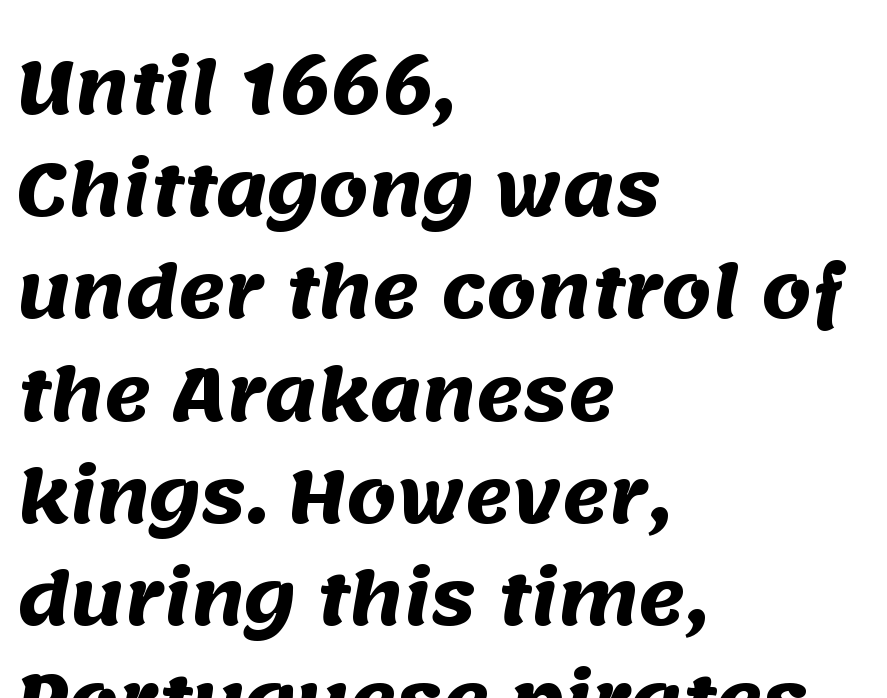
{"serif": "no", "bold": "yes", "weight": "heavy", "width": "normal", "stroke_contrast": "medium", "x_height": "large", "monospaced": "no", "underline": "no", "align": "left", "line_spacing": "normal", "line_spacing_ratio": 1.44, "letter_spacing": "normal", "letter_spacing_em": 0.0, "glyph_px": 71}
